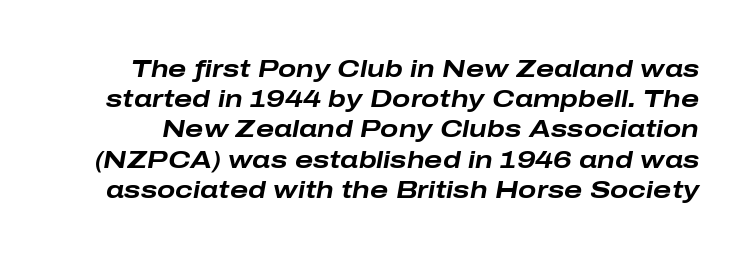
The image shows 24 px bold type, italic (leaning right); set normal line spacing (1.26x), normal letter spacing, not underlined.
